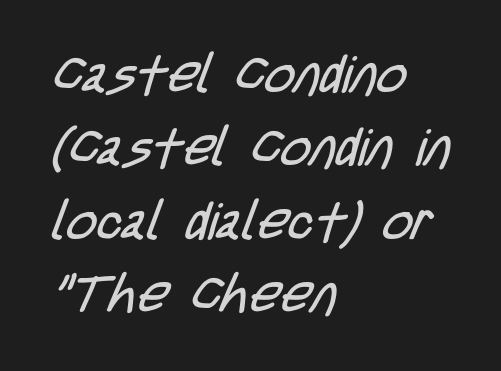
{"serif": "no", "bold": "no", "weight": "regular", "width": "condensed", "stroke_contrast": "low", "x_height": "large", "monospaced": "no", "underline": "no", "align": "left", "line_spacing": "normal", "line_spacing_ratio": 1.41, "letter_spacing": "normal", "letter_spacing_em": 0.0, "glyph_px": 52}
